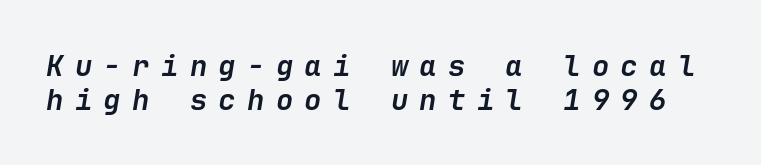
A typesetter would call this heavily tracked-out type. Underlining? Definitely not there. Would a proofreader flag this as italicized? Yes. Typesetter's note: full bold, strokes at maximum text heaviness.
